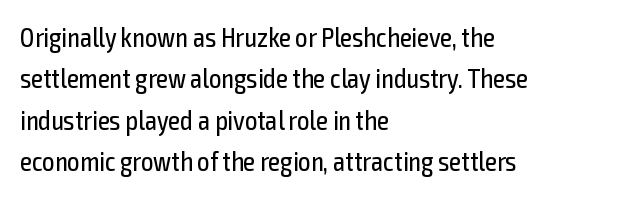
{"italic": "no", "bold": "no", "underline": "no", "align": "left", "line_spacing": "normal", "line_spacing_ratio": 1.53, "letter_spacing": "normal", "letter_spacing_em": 0.0, "glyph_px": 27}
